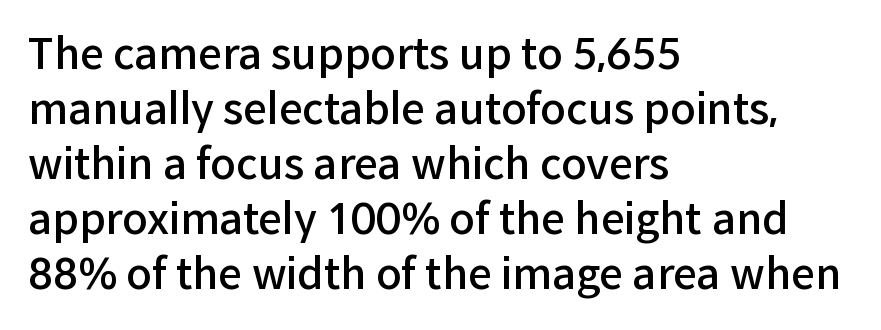
The image shows 42 px semibold sans-serif type, upright; set left-aligned, normal line spacing (1.31x), normal letter spacing, not underlined; low stroke contrast and a medium x-height.
